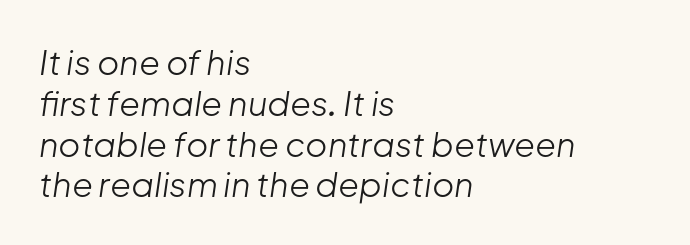
Q: Is the text bold? A: No.
Q: Is the text italic (slanted)? A: Yes, it leans right by about 8 degrees.
Q: Is the text underlined? A: No.
Q: How is the paragraph aligned? A: Left-aligned.
Q: Is the spacing between letters normal or unusually wide? A: Normal.
Q: Width (condensed, normal, or wide)? A: Normal.
Q: Stroke contrast? A: Low.
Q: x-height? A: Medium.
Q: Monospaced? A: No.
